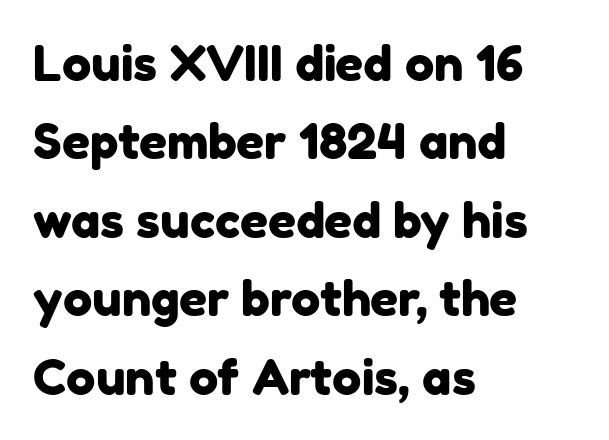
Glance below the letters and you will spot only blank space. Horizontally, the lines are justified to the leading edge only. Proportional: the letters do not fall into vertical columns. If you measured baseline to baseline, you'd find a middling distance. The tracking reads as untouched default to a designer's eye. This rendering employs a face without finishing strokes, i.e., a sans-serif.
